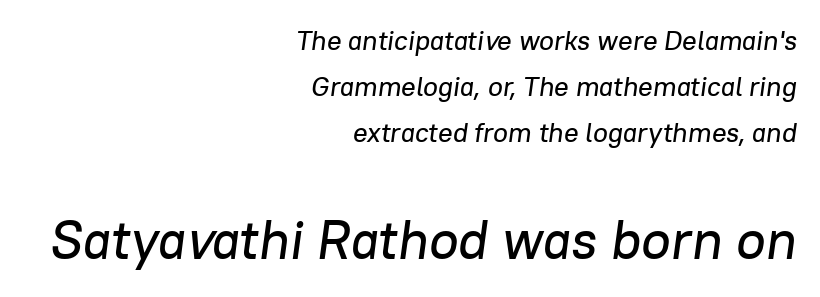
The image shows 54 px text type, italic (leaning right); set right-aligned, line spacing 1.71x, normal letter spacing, not underlined; the second (bottom) block is 2.0x larger; low stroke contrast and a medium x-height.
